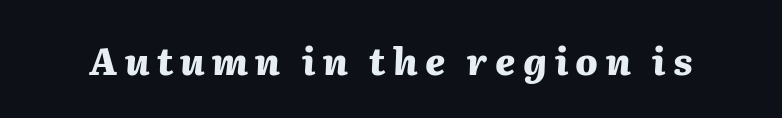
This sample has the flowing, uneven cadence of proportional lettering. The type is letterspaced generously, with wide tracking. There's an unmistakable incline to the writing here. Beneath every word, the page is bare. How heavy is the stroke? Heavy — this is a bold.
